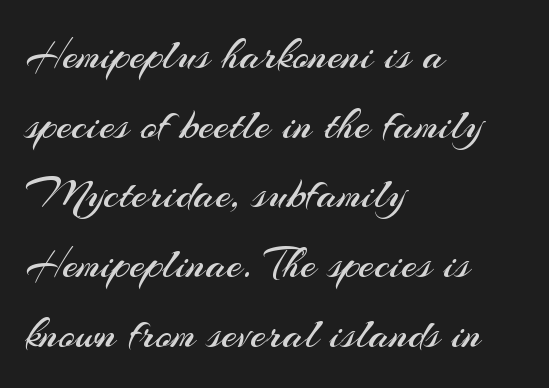
The image shows 45 px regular-weight sans-serif type; set left-aligned, normal line spacing (1.55x), normal letter spacing, not underlined; medium stroke contrast and a small x-height.
